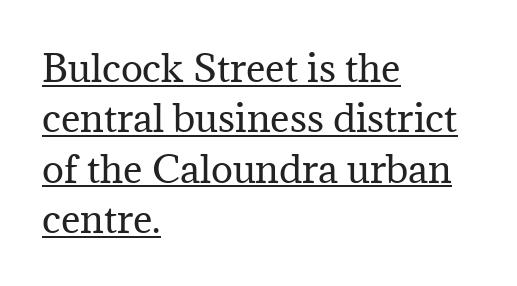
Q: Is the text bold? A: No.
Q: Is the text italic (slanted)? A: No, it is upright.
Q: Is the typeface a serif or a sans-serif typeface? A: Serif.
Q: Is the text underlined? A: Yes.
Q: How is the paragraph aligned? A: Left-aligned.
Q: Is the spacing between letters normal or unusually wide? A: Normal.
Q: Is the spacing between lines tight, normal or loose? A: Normal.
Q: Width (condensed, normal, or wide)? A: Normal.
Q: Stroke contrast? A: Medium.
Q: x-height? A: Medium.
Q: Monospaced? A: No.
